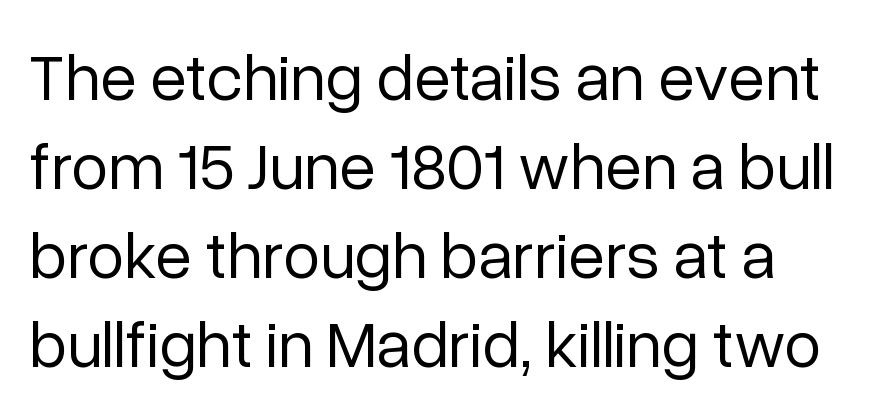
The lines sit at an ordinary, default distance from one another. Honestly, the letter spacing is just normal — you wouldn't notice it. The letters stand upright; this is a roman face. Check where the strokes stop: nothing finishes them off — pure sans. This is not heavy type; no bold has been used.
